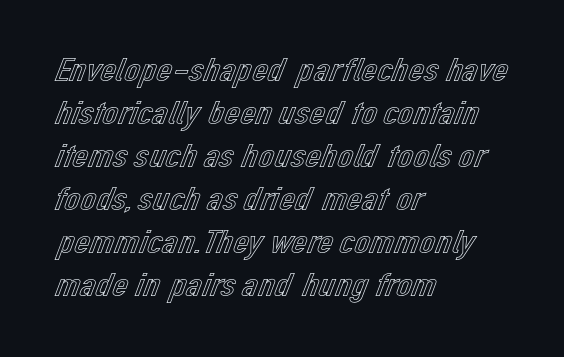
{"width": "normal", "x_height": "medium", "monospaced": "no", "underline": "no", "align": "left", "line_spacing_ratio": 1.23, "letter_spacing": "normal", "letter_spacing_em": 0.0, "glyph_px": 35}
